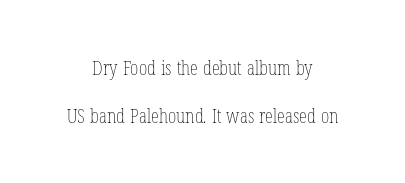
The image shows 20 px text type, upright; set centered, loose line spacing (2.41x), normal letter spacing, not underlined.
